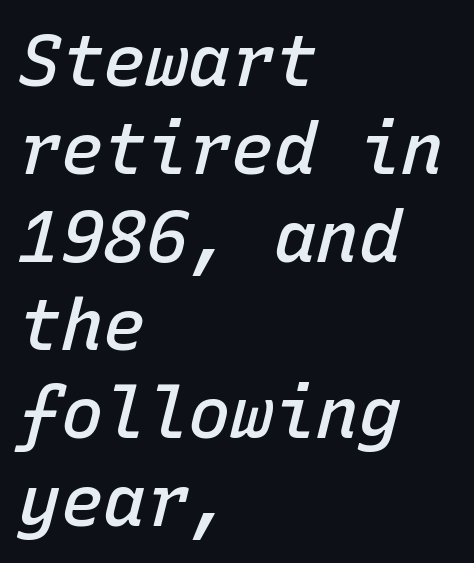
Q: Is the text bold? A: Semi-bold.
Q: Is the text italic (slanted)? A: Yes, it leans right by about 15 degrees.
Q: Is the text underlined? A: No.
Q: How is the paragraph aligned? A: Left-aligned.
Q: Is the spacing between letters normal or unusually wide? A: Normal.
Q: Width (condensed, normal, or wide)? A: Normal.
Q: Stroke contrast? A: Low.
Q: x-height? A: Medium.
Q: Monospaced? A: Yes.
